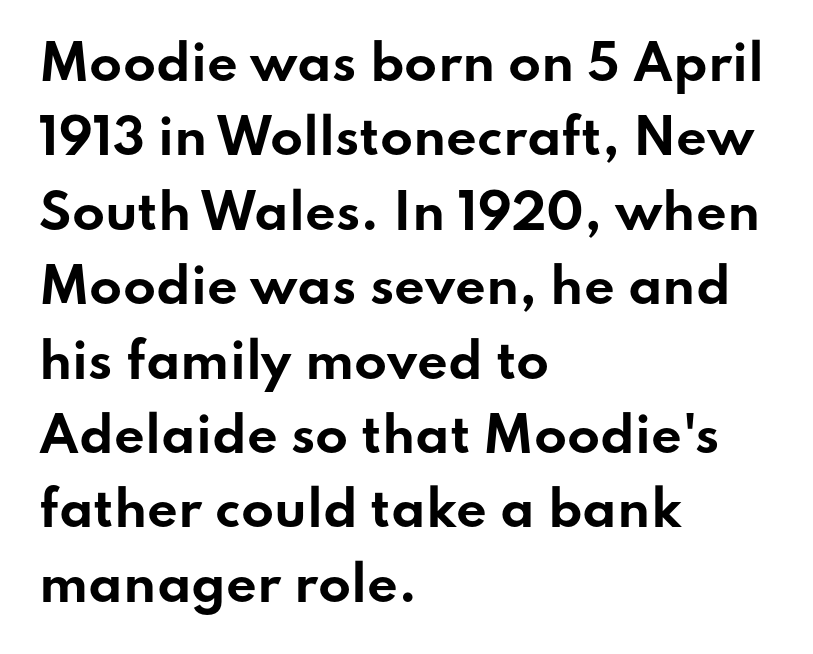
{"serif": "no", "italic": "no", "bold": "yes", "weight": "bold", "width": "wide", "stroke_contrast": "low", "x_height": "small", "monospaced": "no", "underline": "no", "align": "left", "line_spacing": "normal", "line_spacing_ratio": 1.55, "letter_spacing": "normal", "letter_spacing_em": 0.0, "glyph_px": 48}
